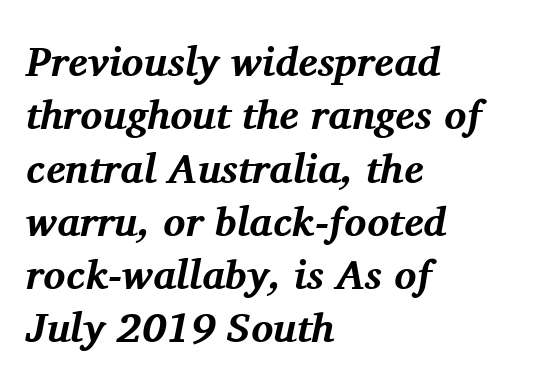
The image shows 41 px bold serif type, italic (leaning right); set left-aligned, normal line spacing (1.3x), normal letter spacing, not underlined; medium stroke contrast and a medium x-height.
